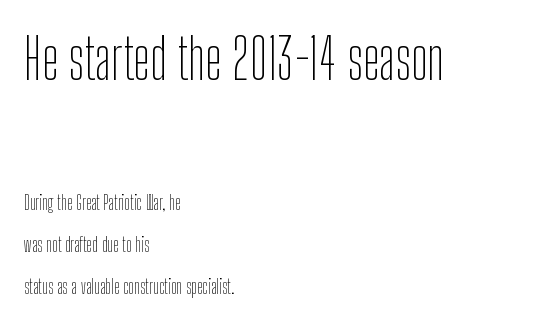
The image shows 56 px thin, condensed sans-serif type, upright; set left-aligned, loose line spacing (2.19x), normal letter spacing, not underlined; the first (top) block is 2.95x larger; low stroke contrast and a medium x-height.
